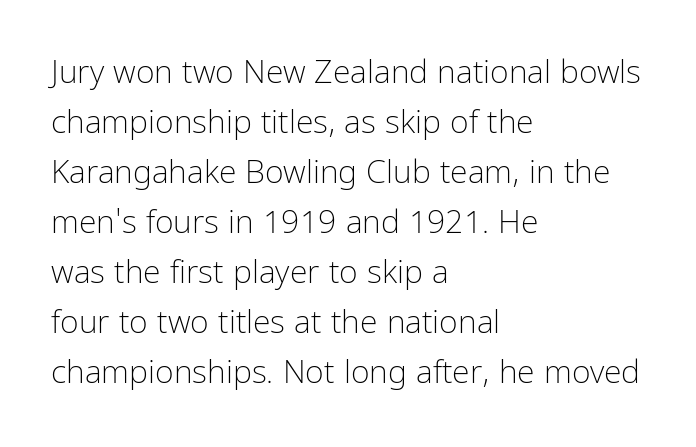
Q: Is the text bold? A: No.
Q: Is the text italic (slanted)? A: No, it is upright.
Q: Is the typeface a serif or a sans-serif typeface? A: Sans-serif.
Q: Is the text underlined? A: No.
Q: How is the paragraph aligned? A: Left-aligned.
Q: Is the spacing between letters normal or unusually wide? A: Normal.
Q: Is the spacing between lines tight, normal or loose? A: Normal.
Q: Width (condensed, normal, or wide)? A: Condensed.
Q: Stroke contrast? A: Low.
Q: x-height? A: Medium.
Q: Monospaced? A: No.
